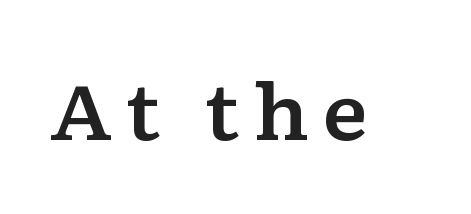
{"serif": "yes", "italic": "no", "width": "wide", "stroke_contrast": "low", "x_height": "medium", "monospaced": "no", "underline": "no", "glyph_px": 76}
